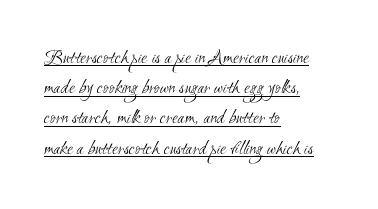
{"bold": "no", "underline": "yes", "align": "left", "line_spacing": "normal", "line_spacing_ratio": 1.44, "letter_spacing": "normal", "letter_spacing_em": 0.0, "glyph_px": 21}
